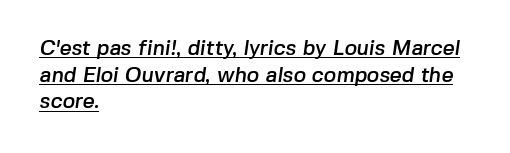
Q: Is the text underlined? A: Yes.
Q: How is the paragraph aligned? A: Left-aligned.
Q: Is the spacing between letters normal or unusually wide? A: Normal.
Q: Is the spacing between lines tight, normal or loose? A: Normal.
